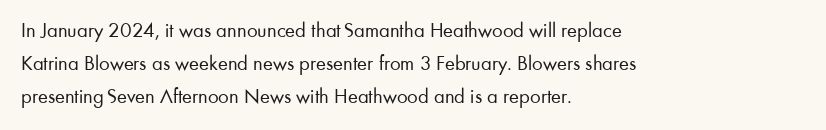
The image shows 21 px text type, upright; set left-aligned, normal line spacing (1.56x), normal letter spacing, not underlined.
